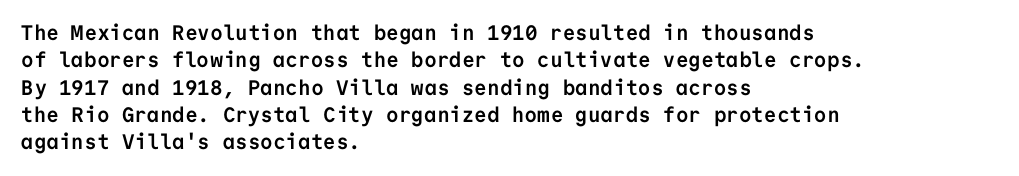
The rendering anchors every line to the left-hand side. This is the regular roman posture of the typeface. A normal amount of white space separates one row of letters from the next. The face used here is rendered with its standard letterfit. A clean baseline with only descenders dipping below it. The sample has been set heavy, in full bold.
